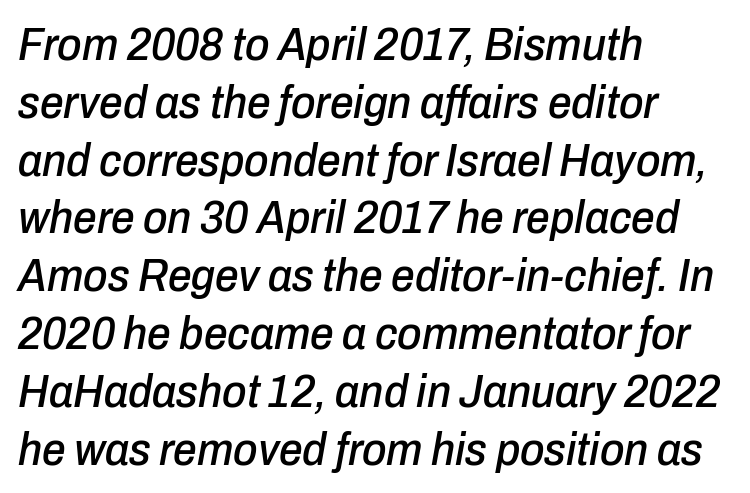
The passage shown is typed in a proportional face where columns would drift. Notice how the stems are inclined rather than vertical — that's the hallmark of italics. The ragged edge is on the right, which tells us the setting is flush left. Descenders hang freely into open space. There is no visible air inserted between adjacent glyphs.
